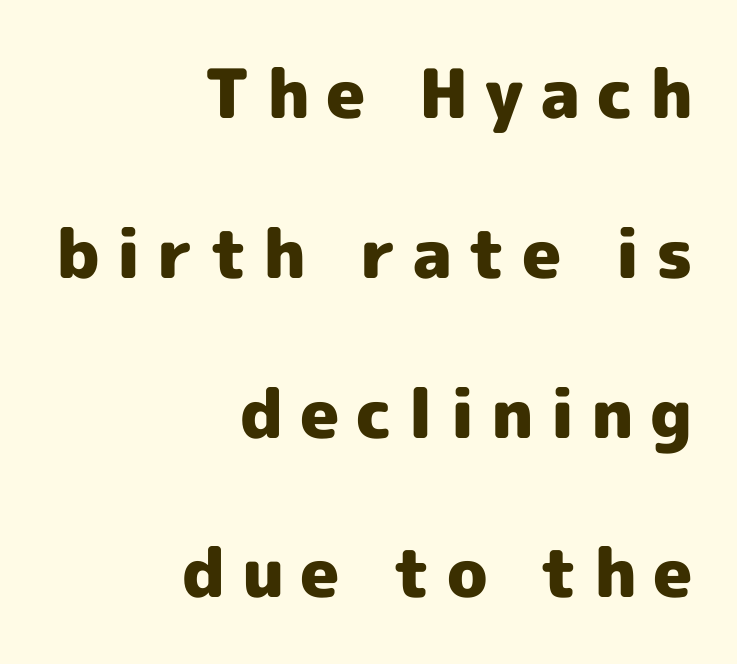
The image shows 68 px heavy sans-serif type, upright; set right-aligned, loose line spacing (2.35x), unusually wide letter spacing (+0.24 em), not underlined; a medium x-height.
